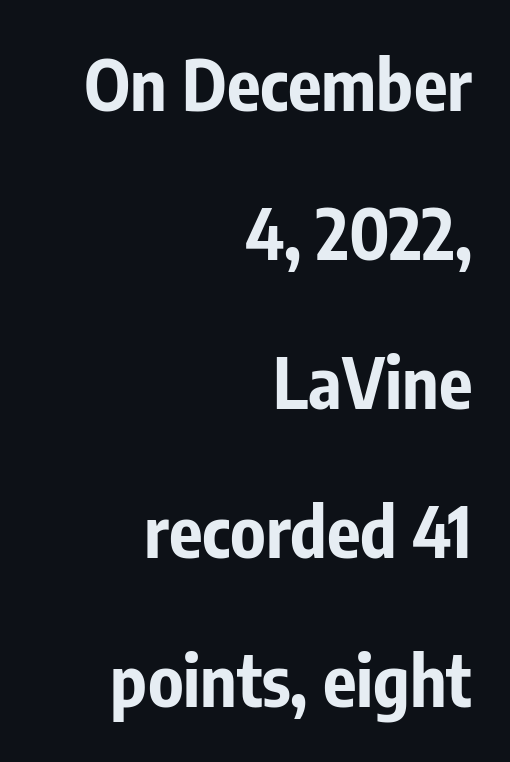
{"serif": "no", "italic": "no", "bold": "yes", "weight": "bold", "width": "condensed", "stroke_contrast": "low", "x_height": "medium", "monospaced": "no", "underline": "no", "align": "right", "line_spacing": "loose", "line_spacing_ratio": 2.13, "letter_spacing": "normal", "letter_spacing_em": 0.0, "glyph_px": 70}
